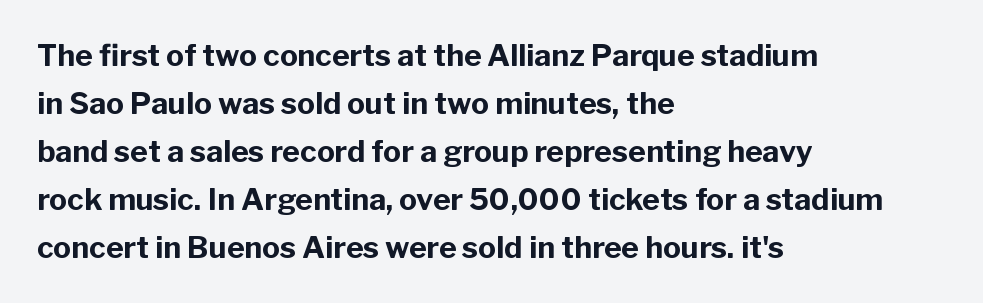
Is there much room between lines? A standard amount, neither cramped nor airy. I'd call this a sans setting — the letters go barefoot. Short and long lines alike share a common starting point at left. Honestly, the letter spacing is just normal — you wouldn't notice it. Here the designer chose a conventional face with non-uniform glyph widths.
